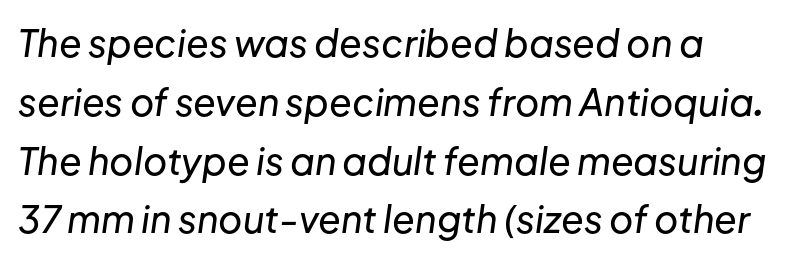
The passage shown is not underscored anywhere. Default kerning and tracking; the words read as compact shapes. The lines sit at an ordinary, default distance from one another. This is oblique type, the kind used for emphasis or titles. Note the varied advance widths — an 'i' is clearly narrower than an 'm'.
